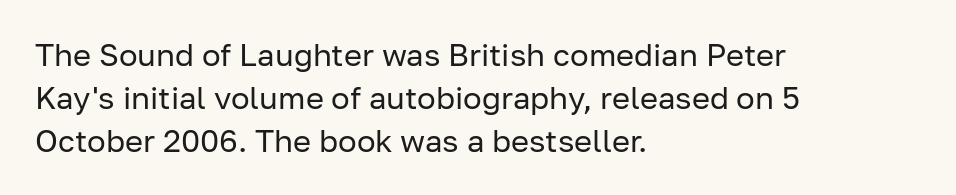
Q: Is the text bold? A: No.
Q: Is the text italic (slanted)? A: No, it is upright.
Q: Is the typeface a serif or a sans-serif typeface? A: Sans-serif.
Q: Is the text underlined? A: No.
Q: How is the paragraph aligned? A: Left-aligned.
Q: Is the spacing between letters normal or unusually wide? A: Normal.
Q: Is the spacing between lines tight, normal or loose? A: Normal.
Q: Width (condensed, normal, or wide)? A: Normal.
Q: Stroke contrast? A: Low.
Q: x-height? A: Medium.
Q: Monospaced? A: No.
